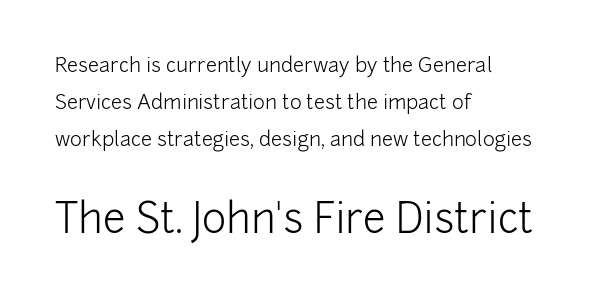
Nobody drew a line under any word here. These lines are composed in type without serifs. A roman cut, with each character standing at attention. The passage shown begins with its smaller block and ends with its larger one.
